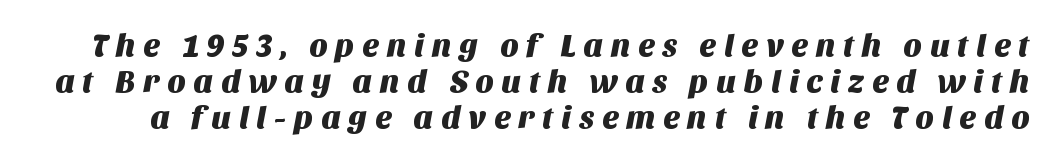
Q: Is the typeface a serif or a sans-serif typeface? A: Sans-serif.
Q: Is the text underlined? A: No.
Q: Is the spacing between letters normal or unusually wide? A: Unusually wide.
Q: Is the spacing between lines tight, normal or loose? A: Tight.
Q: Width (condensed, normal, or wide)? A: Normal.
Q: Stroke contrast? A: Medium.
Q: x-height? A: Large.
Q: Monospaced? A: No.
